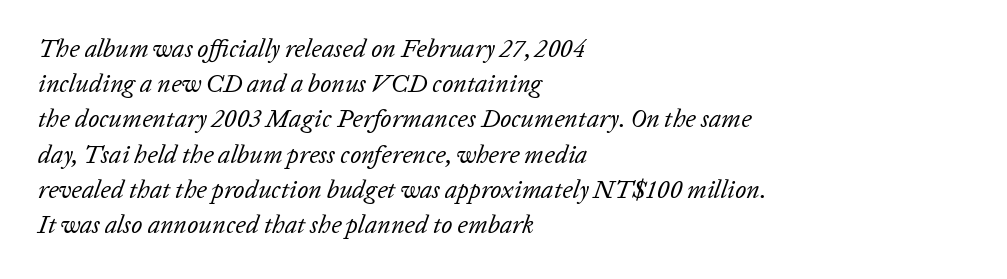
The image shows 25 px text type, italic (leaning right); set left-aligned, normal line spacing (1.41x), normal letter spacing, not underlined.
